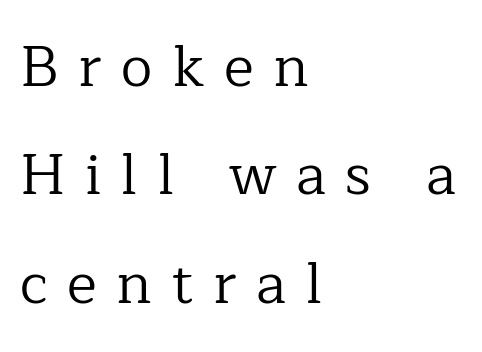
The strip under each line holds only bare page. A typesetter would call this heavily tracked-out type. A typesetter would call this leading open, well beyond the default. The glyphs in this specimen are seriffed. These lines are rendered in a variable-pitch font. This rendering uses left alignment, leaving the right contour irregular.
